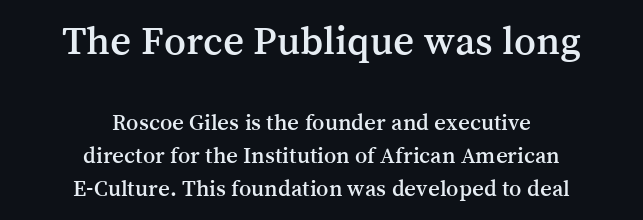
The image shows 41 px serif type, upright; set centered, normal line spacing (1.43x), normal letter spacing, not underlined; the first (top) block is 1.78x larger; medium stroke contrast and a medium x-height.
